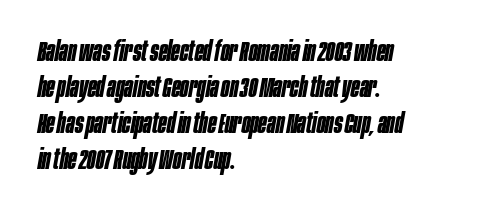
The rag falls on the right side of this text block. Inter-character spacing is left at the font's built-in metrics. Honestly, the row spacing looks completely unremarkable. The font is running at its bold setting. The face used here is proportionally spaced, like ordinary book or web type.
